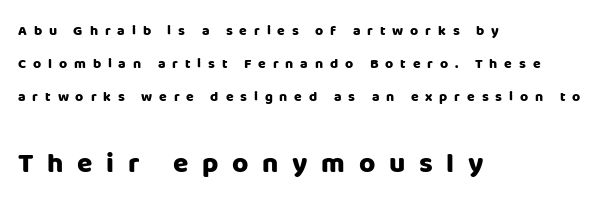
{"serif": "no", "italic": "no", "bold": "yes", "weight": "heavy", "width": "normal", "stroke_contrast": "low", "x_height": "large", "monospaced": "no", "underline": "no", "align": "left", "line_spacing": "loose", "line_spacing_ratio": 2.35, "letter_spacing": "wide", "letter_spacing_em": 0.49, "larger_block": "second", "size_ratio": 2.0, "glyph_px": 28}
